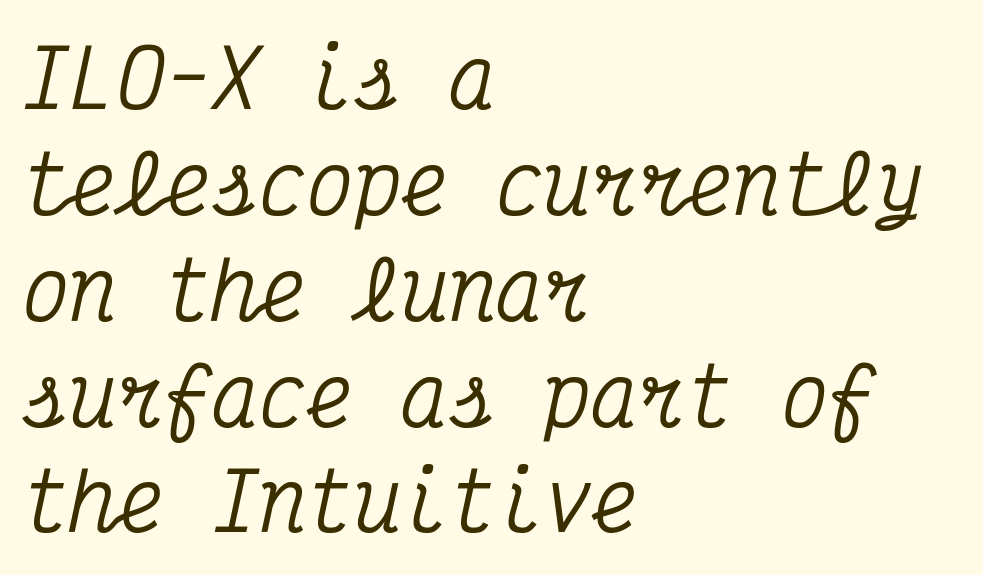
Q: Is the text italic (slanted)? A: Yes, it leans right by about 12 degrees.
Q: Is the typeface a serif or a sans-serif typeface? A: Serif.
Q: Is the text underlined? A: No.
Q: How is the paragraph aligned? A: Left-aligned.
Q: Is the spacing between letters normal or unusually wide? A: Normal.
Q: Is the spacing between lines tight, normal or loose? A: Normal.
Q: Width (condensed, normal, or wide)? A: Condensed.
Q: Stroke contrast? A: Medium.
Q: x-height? A: Medium.
Q: Monospaced? A: Yes.
